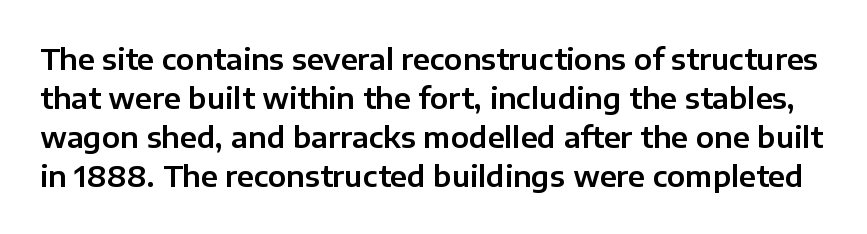
Quick note: not italic, upright. Caption: standard tracking, unaltered. Classification — sans serif. Leading matches the norm, producing a regular column.
